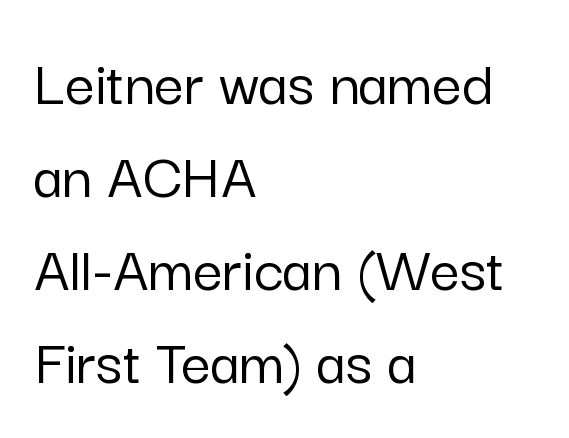
Note: no serifs on the glyphs. Standard letterfit; no display-style spreading of the glyphs. How would I describe the line gaps? Plain and ordinary. Is the block centered? No — it sits flush against the left margin. The lettering holds an erect, upright posture throughout.
